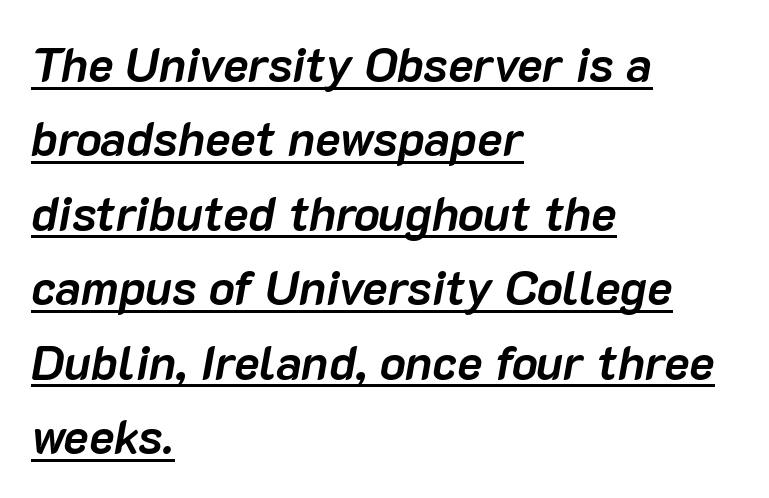
{"italic": "yes", "lean": "right", "slant_degrees": 10, "bold": "yes", "weight": "semibold", "width": "normal", "stroke_contrast": "low", "x_height": "medium", "monospaced": "no", "underline": "yes", "align": "left", "line_spacing": "normal", "line_spacing_ratio": 1.55, "letter_spacing": "normal", "letter_spacing_em": 0.0, "glyph_px": 48}
